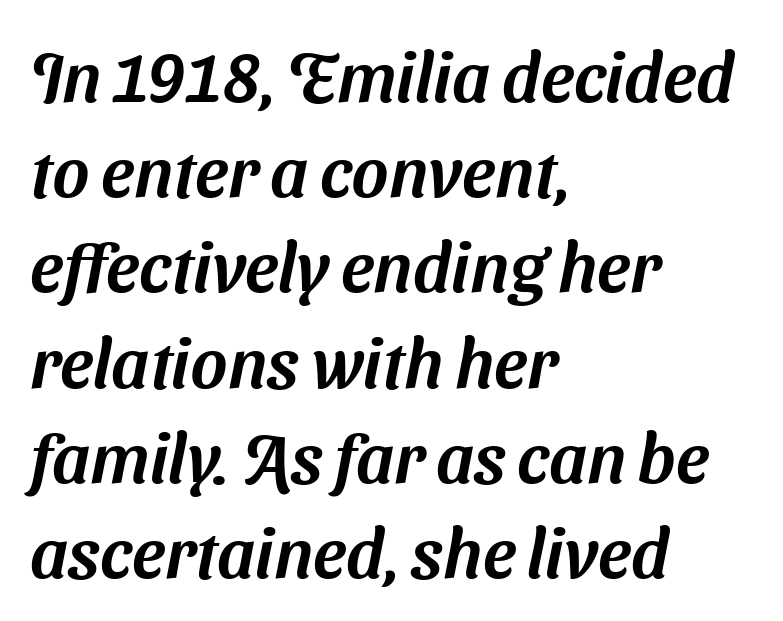
Q: Is the typeface a serif or a sans-serif typeface? A: Sans-serif.
Q: Is the text underlined? A: No.
Q: How is the paragraph aligned? A: Left-aligned.
Q: Is the spacing between letters normal or unusually wide? A: Normal.
Q: Is the spacing between lines tight, normal or loose? A: Normal.
Q: Width (condensed, normal, or wide)? A: Normal.
Q: Stroke contrast? A: Medium.
Q: x-height? A: Medium.
Q: Monospaced? A: No.
